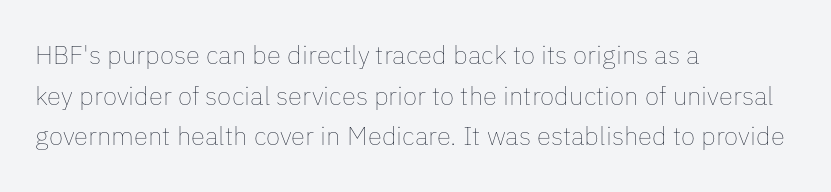
The zone under the glyphs is completely vacant. Letters have the restrained weight of plain body copy at most. Line beginnings align vertically; line endings do not. The gaps between neighbouring characters are ordinary and unremarkable.
